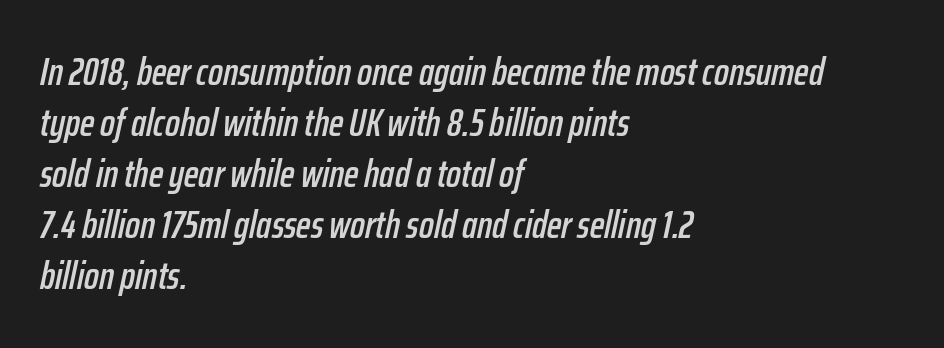
{"italic": "yes", "lean": "right", "slant_degrees": 12, "width": "condensed", "stroke_contrast": "low", "x_height": "medium", "monospaced": "no", "underline": "no", "align": "left", "line_spacing": "normal", "line_spacing_ratio": 1.31, "letter_spacing": "normal", "letter_spacing_em": 0.0, "glyph_px": 39}
